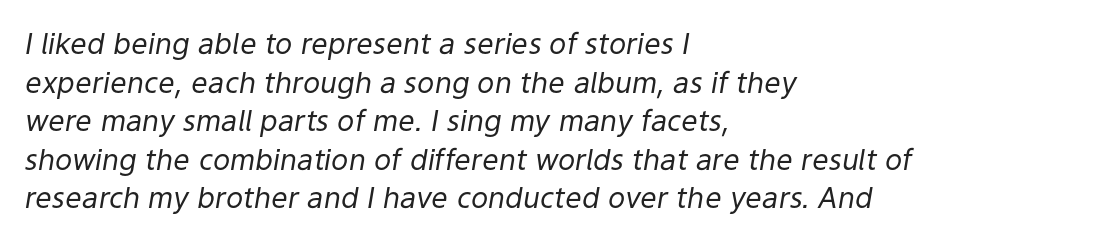
The image shows 29 px regular-weight type, italic (leaning right); set left-aligned, normal line spacing (1.33x), normal letter spacing, not underlined; low stroke contrast and a medium x-height.
